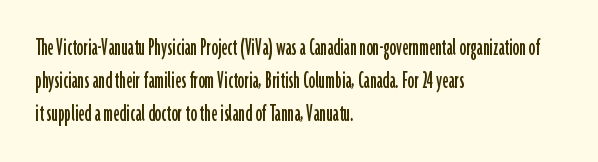
The foot of each line stays bare and open. Leading matches the norm, producing a regular column. The paragraph shown leans on its left margin. The gaps between neighbouring characters are ordinary and unremarkable. Italic? Not at all — the glyphs are vertical.
